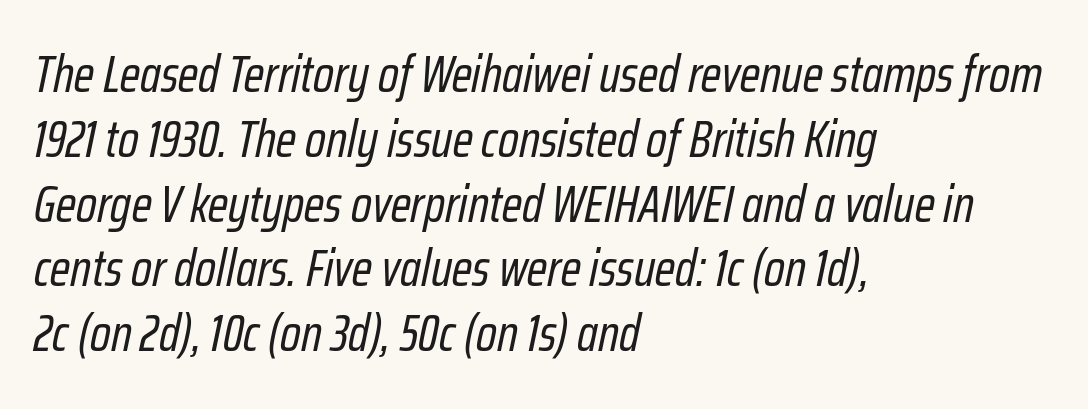
Honestly, there is no underline to notice here at all. The strokes are not fattened; the text isn't bold. These lines were composed using italics. Every row of glyphs begins at an identical x-position on the left.
